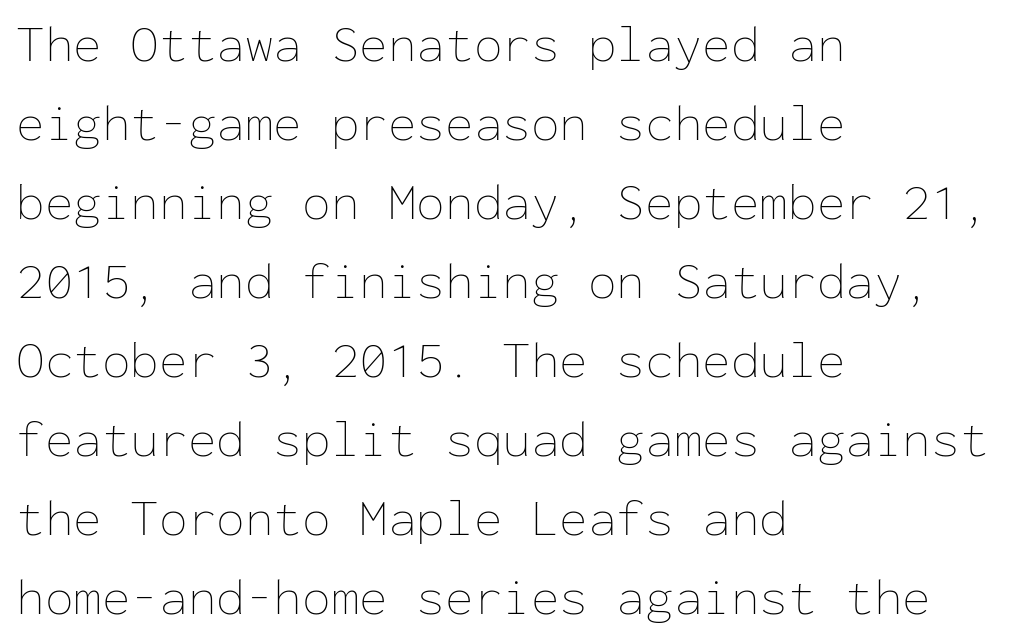
The image shows 52 px thin type, upright, monospaced; set left-aligned, normal line spacing (1.52x), normal letter spacing, not underlined; low stroke contrast and a medium x-height.
